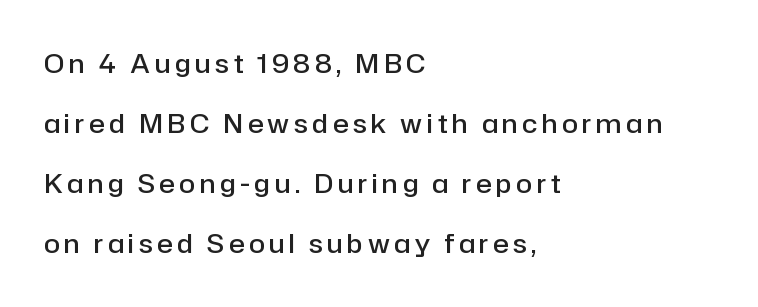
Q: Is the text bold? A: Semi-bold.
Q: Is the text italic (slanted)? A: No, it is upright.
Q: Is the text underlined? A: No.
Q: How is the paragraph aligned? A: Left-aligned.
Q: Is the spacing between lines tight, normal or loose? A: Loose.
